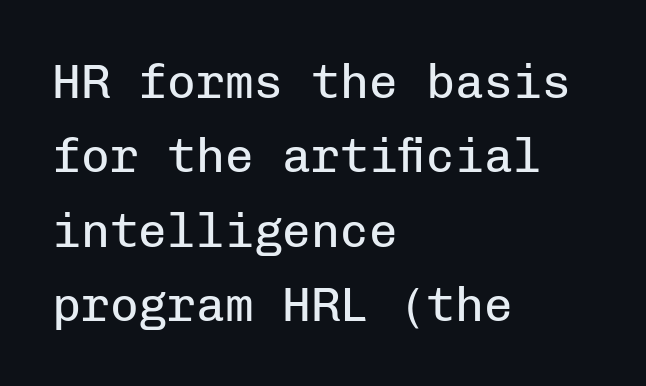
The rows are spaced the way most documents space them. The compositor pushed each line to the left boundary. No extra ink here — the face is not bold. The face used here is monospaced, like something from a code editor. These lines are composed in type without serifs.
